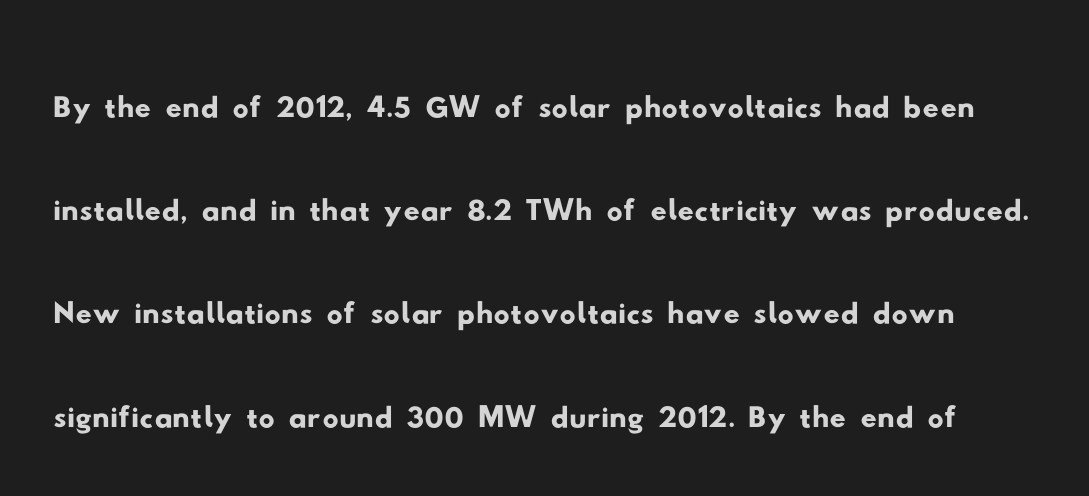
{"serif": "no", "width": "wide", "stroke_contrast": "low", "x_height": "small", "monospaced": "no", "underline": "no", "line_spacing": "normal", "line_spacing_ratio": 1.29, "letter_spacing": "normal", "letter_spacing_em": 0.0, "glyph_px": 80}
